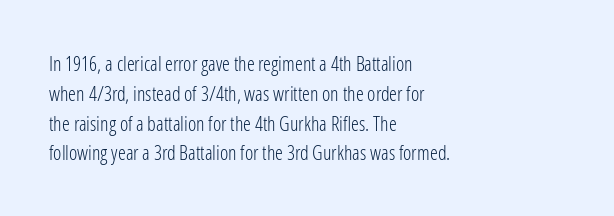
The image shows 20 px text type, upright; set left-aligned, normal line spacing (1.49x), normal letter spacing, not underlined.
